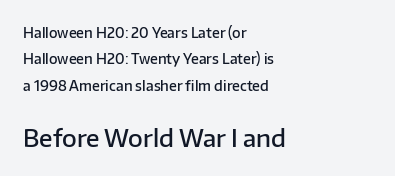
Inter-character spacing is left at the font's built-in metrics. The specimen omits any rule beneath the text block's lines. The glyphs have the mass of a demibold cut, below bold. Every stem runs plumb, perpendicular to the baseline. This rendering uses left alignment, leaving the right contour irregular.
